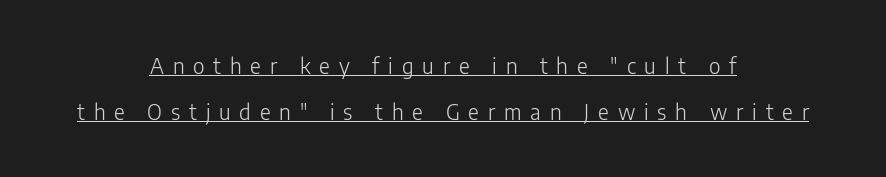
{"italic": "no", "bold": "no", "underline": "yes", "align": "center", "line_spacing": "loose", "line_spacing_ratio": 2.18, "letter_spacing": "wide", "letter_spacing_em": 0.42, "glyph_px": 21}
